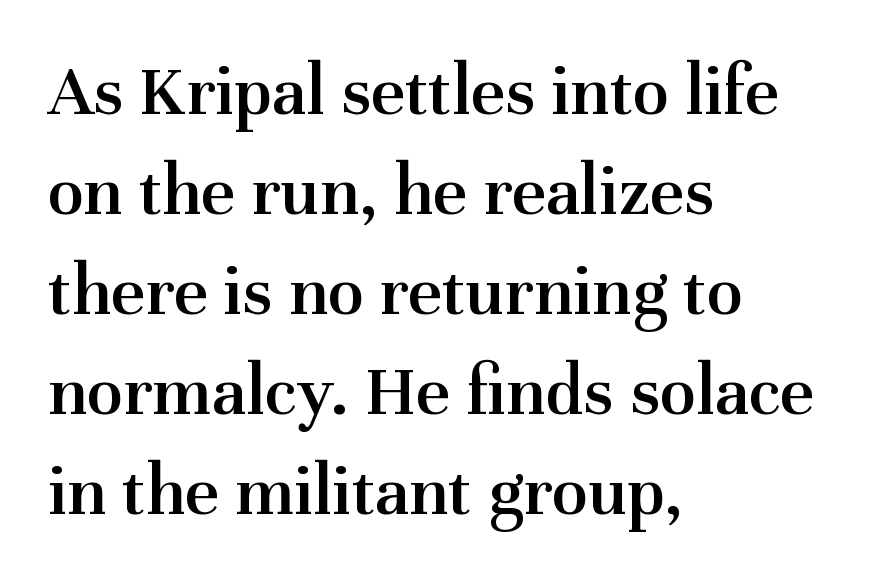
{"serif": "yes", "italic": "no", "bold": "semi", "weight": "semibold", "width": "normal", "stroke_contrast": "medium", "x_height": "medium", "monospaced": "no", "underline": "no", "align": "left", "line_spacing": "normal", "line_spacing_ratio": 1.35, "letter_spacing": "normal", "letter_spacing_em": 0.0, "glyph_px": 74}
